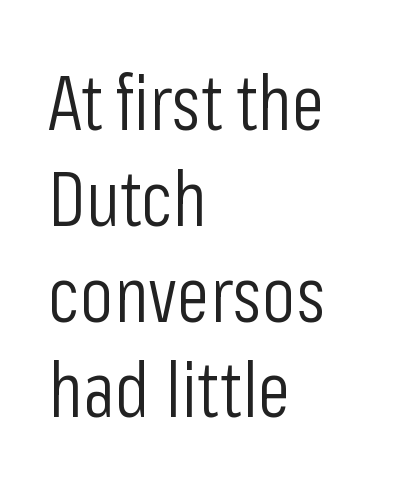
The image shows 76 px light, condensed sans-serif type, upright; set left-aligned, normal line spacing (1.26x), normal letter spacing, not underlined; low stroke contrast and a medium x-height.
